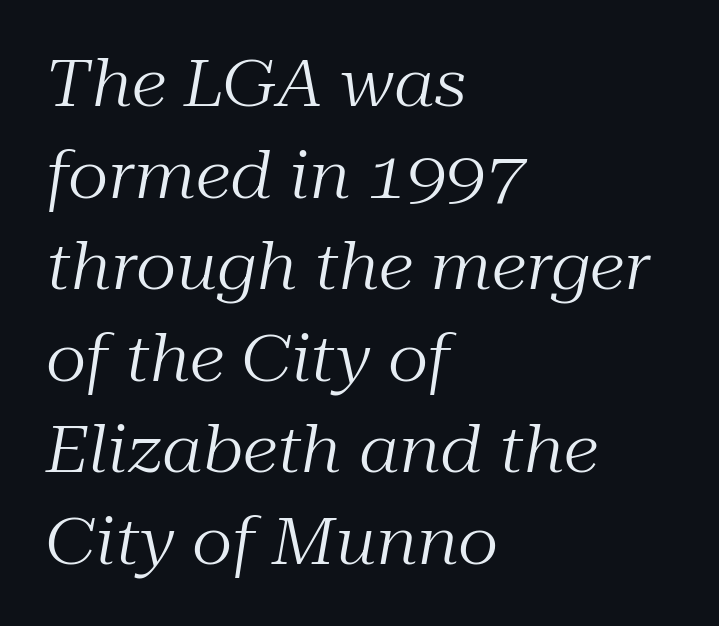
The specimen reads as italic at a glance. No word sits above an underline. Interline gaps are of average width in this sample. Think of a printed novel: that variable character pitch is what you see here. Check where the strokes stop: tiny serifs finish them off.
